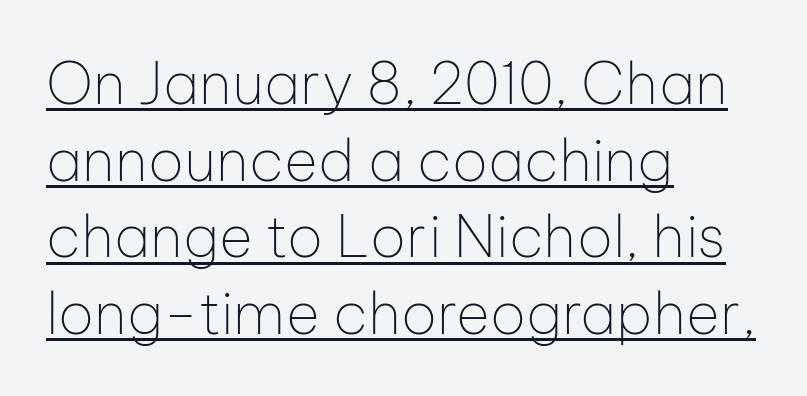
Classification — sans serif. The line texture is even and compact thanks to regular tracking. Proportional: the letters do not fall into vertical columns. The paragraph has a hard left edge and a soft right edge.
